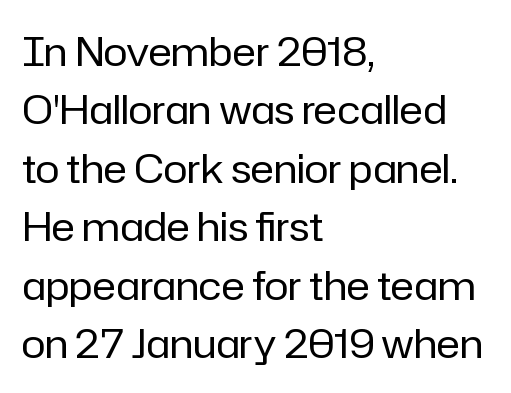
The space between consecutive lines is moderate. The face used here is a sans, in the tradition of grotesques and geometrics. The gap between lines stays unmarked. Teacher's note: observe the even left margin — that is flush-left alignment. Posture: vertical. This sample has the flowing, uneven cadence of proportional lettering.
